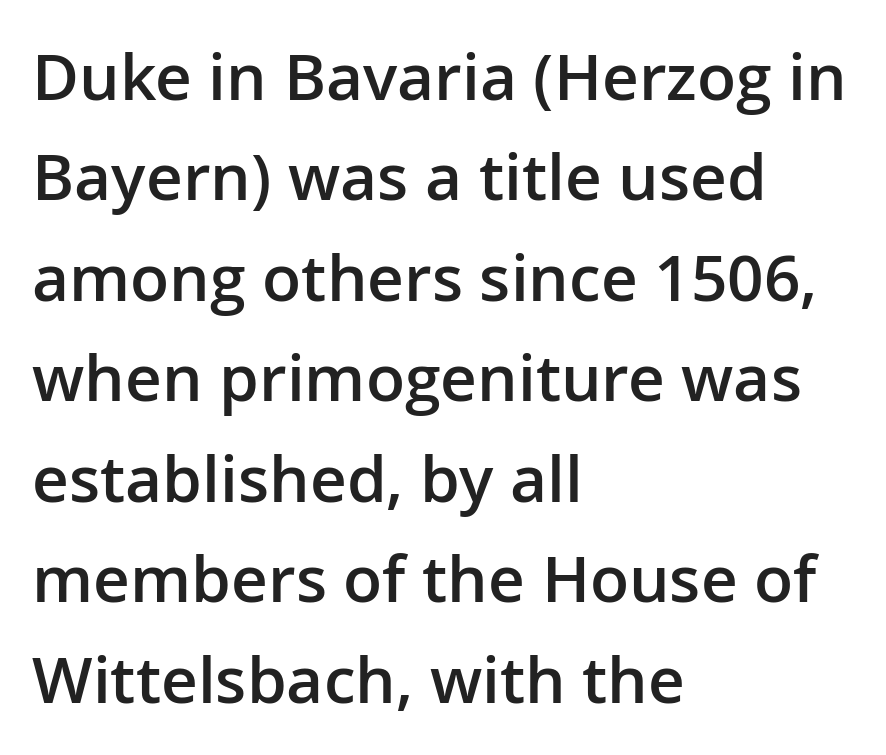
The image shows 64 px semibold sans-serif type, upright; set left-aligned, normal line spacing (1.57x), normal letter spacing, not underlined; low stroke contrast and a medium x-height.
